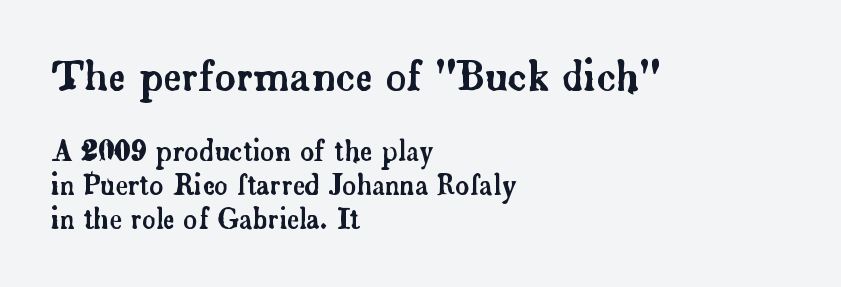
The image shows 40 px serif type, upright; set left-aligned, normal line spacing (1.27x), normal letter spacing, not underlined; the first (top) block is 1.48x larger; low stroke contrast and a small x-height.
